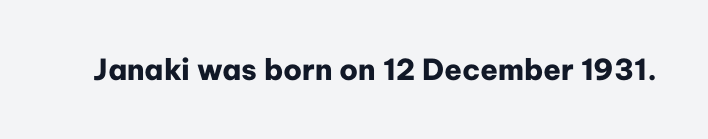
The letters stand upright; this is a roman face. The foot of each line stays bare and open. Tracking here is standard; glyphs follow each other at the usual distance. You can tell from the bare stems that sans-serif type was used. The characters look thick and weighty, a clear bold. Proportional: the letters do not fall into vertical columns.
